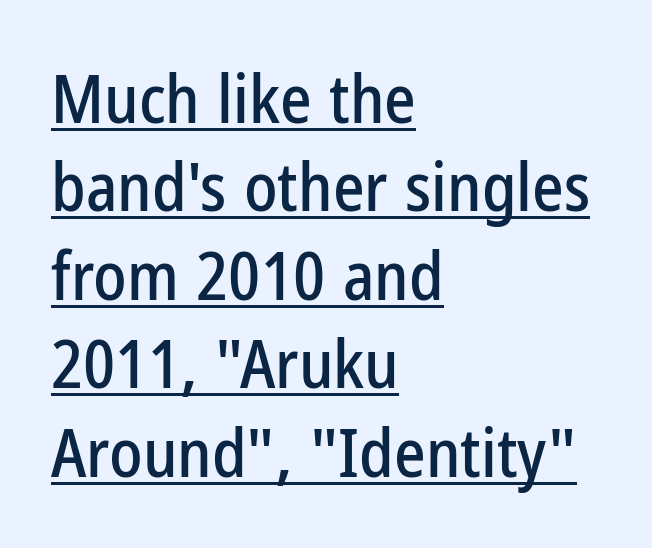
A typesetter would call this zero additional tracking. These lines are set flush left with a ragged right edge. Looks like regular typesetting: each glyph gets only the width it needs. These lines were composed using upright roman letters. Nothing sits at the stroke ends, so this counts as sans-serif.
